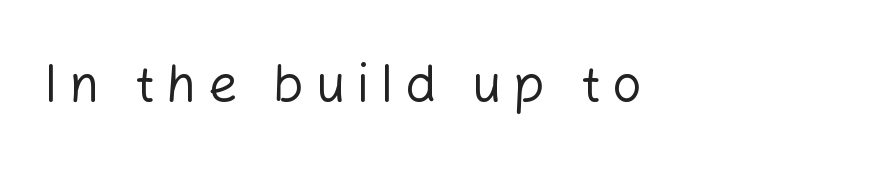
Q: Is the text bold? A: No.
Q: Is the text italic (slanted)? A: No, it is upright.
Q: Is the typeface a serif or a sans-serif typeface? A: Sans-serif.
Q: Is the text underlined? A: No.
Q: How is the paragraph aligned? A: Left-aligned.
Q: Is the spacing between letters normal or unusually wide? A: Unusually wide.
Q: Width (condensed, normal, or wide)? A: Normal.
Q: Stroke contrast? A: Low.
Q: x-height? A: Medium.
Q: Monospaced? A: No.
